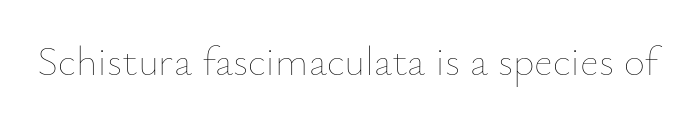
{"italic": "no", "bold": "no", "weight": "thin", "width": "normal", "stroke_contrast": "low", "x_height": "small", "monospaced": "no", "underline": "no", "letter_spacing": "normal", "letter_spacing_em": 0.0, "glyph_px": 41}
